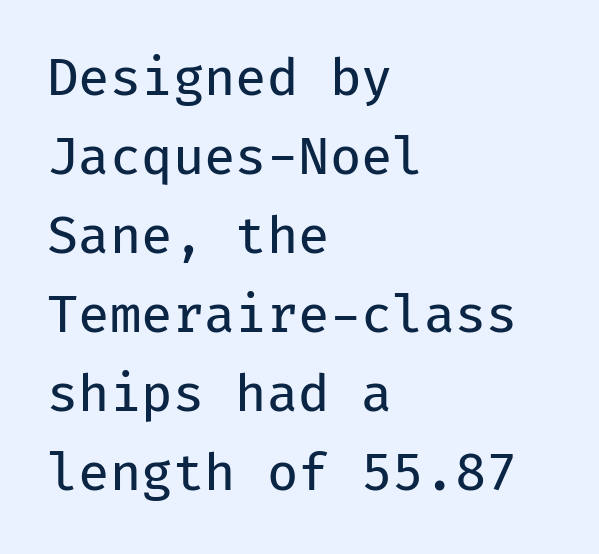
Nothing heavy about these letters — not bold at all. Type style note: lacks serifs. The passage shown is not underscored anywhere. Caption: standard tracking, unaltered. Horizontal alignment here is leftward, the default for most running prose.
